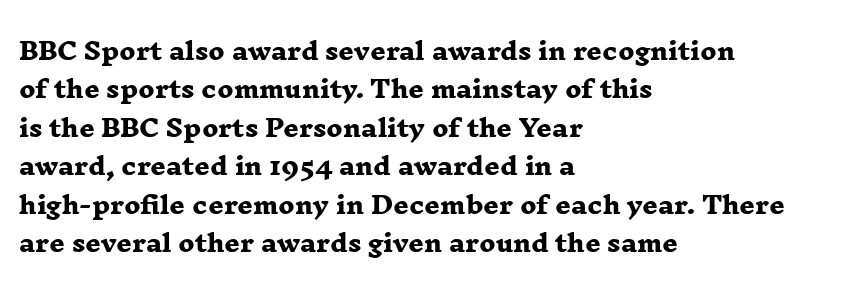
Q: Is the text bold? A: Yes.
Q: Is the text underlined? A: No.
Q: How is the paragraph aligned? A: Left-aligned.
Q: Is the spacing between letters normal or unusually wide? A: Normal.
Q: Is the spacing between lines tight, normal or loose? A: Normal.
